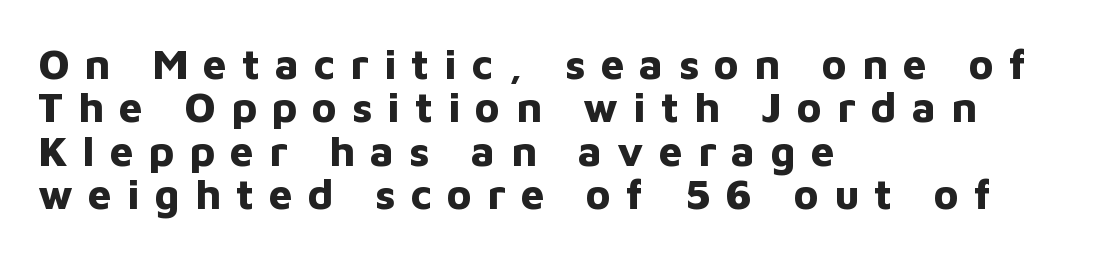
Q: Is the text bold? A: Yes.
Q: Is the text italic (slanted)? A: No, it is upright.
Q: Is the typeface a serif or a sans-serif typeface? A: Sans-serif.
Q: Is the text underlined? A: No.
Q: How is the paragraph aligned? A: Left-aligned.
Q: Is the spacing between letters normal or unusually wide? A: Unusually wide.
Q: Is the spacing between lines tight, normal or loose? A: Tight.
Q: Width (condensed, normal, or wide)? A: Normal.
Q: Stroke contrast? A: Low.
Q: x-height? A: Medium.
Q: Monospaced? A: No.
